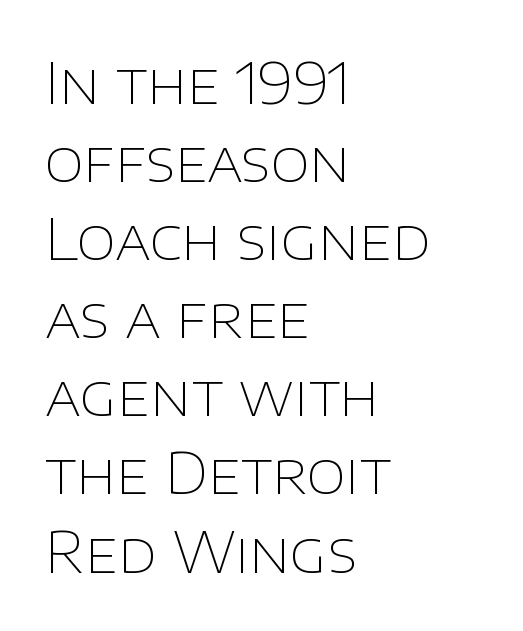
The image shows 57 px thin sans-serif type, upright; set left-aligned, normal line spacing (1.37x), normal letter spacing, not underlined; low stroke contrast and a large x-height.
